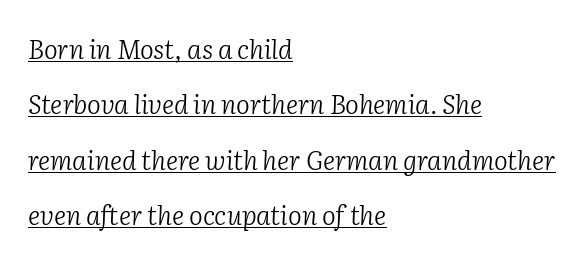
The typesetter has applied underlining to the passage shown. Reading down the block, your eye returns to a fixed left position each line. When letters slant like this, we call the style italic. Students, note that the glyphs here touch the page at normal intervals. The strokes carry an ordinary text weight at most. In terms of leading, this rendering errs on the spacious side.
